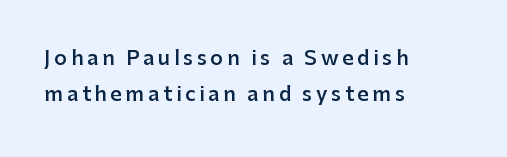
Q: Is the text bold? A: Semi-bold.
Q: Is the text italic (slanted)? A: No, it is upright.
Q: Is the text underlined? A: No.
Q: How is the paragraph aligned? A: Left-aligned.
